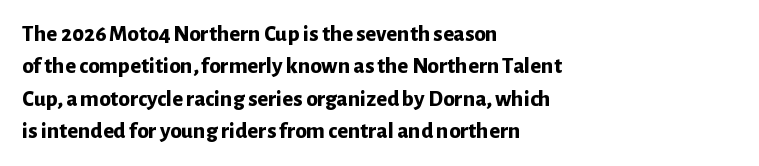
Q: Is the text bold? A: Yes.
Q: Is the text italic (slanted)? A: No, it is upright.
Q: Is the text underlined? A: No.
Q: How is the paragraph aligned? A: Left-aligned.
Q: Is the spacing between letters normal or unusually wide? A: Normal.
Q: Is the spacing between lines tight, normal or loose? A: Normal.
